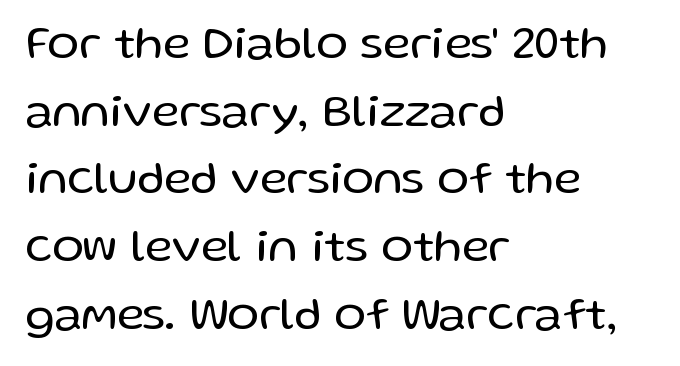
Counters stay open thanks to moderate or lighter strokes. Where is the straight margin? On the left. Descenders are the only things crossing below the line. The passage shown is typeset with a sans-serif family. A typesetter would call this zero additional tracking.
